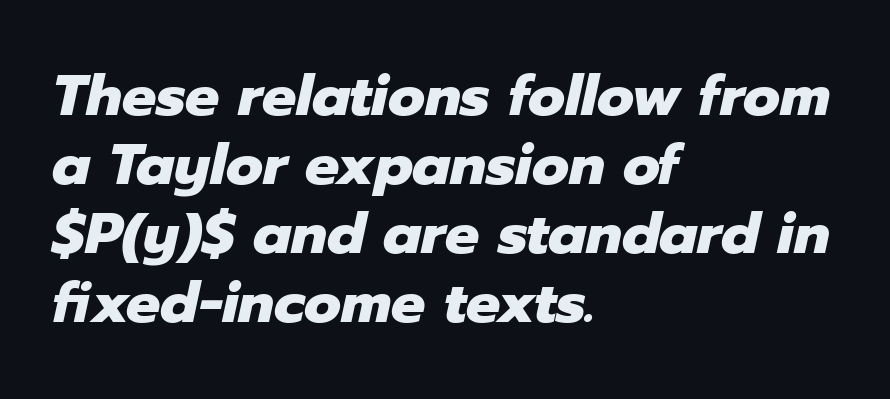
{"italic": "yes", "lean": "right", "slant_degrees": 12, "bold": "yes", "weight": "heavy", "width": "normal", "stroke_contrast": "low", "x_height": "medium", "monospaced": "no", "underline": "no", "align": "left", "line_spacing_ratio": 1.21, "letter_spacing": "normal", "letter_spacing_em": 0.0, "glyph_px": 57}
